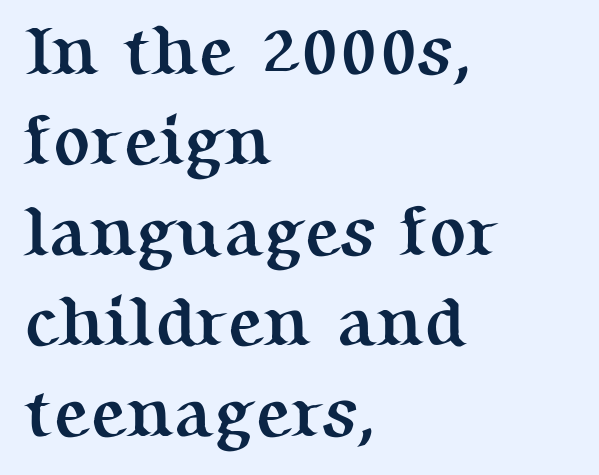
{"serif": "yes", "italic": "no", "bold": "yes", "weight": "semibold", "width": "normal", "stroke_contrast": "medium", "x_height": "medium", "monospaced": "no", "underline": "no", "align": "left", "line_spacing": "normal", "line_spacing_ratio": 1.31, "letter_spacing": "normal", "letter_spacing_em": 0.0, "glyph_px": 69}
